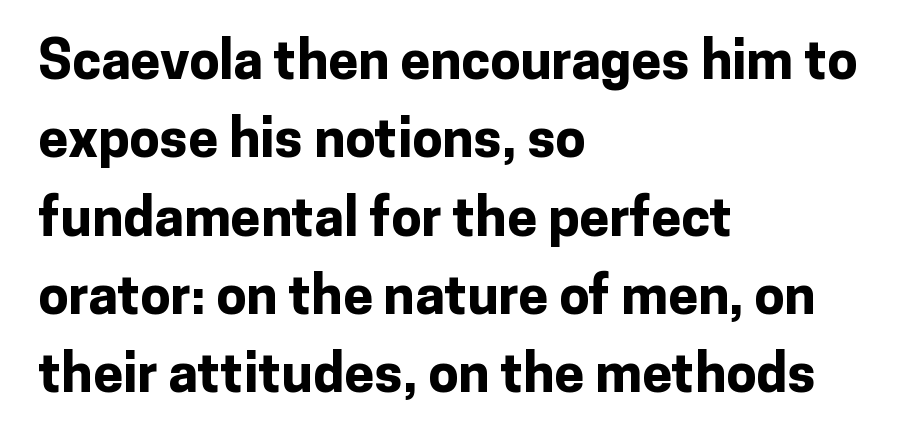
{"serif": "no", "italic": "no", "bold": "yes", "weight": "bold", "width": "normal", "stroke_contrast": "low", "x_height": "medium", "monospaced": "no", "underline": "no", "align": "left", "line_spacing": "normal", "line_spacing_ratio": 1.45, "letter_spacing": "normal", "letter_spacing_em": 0.0, "glyph_px": 54}
